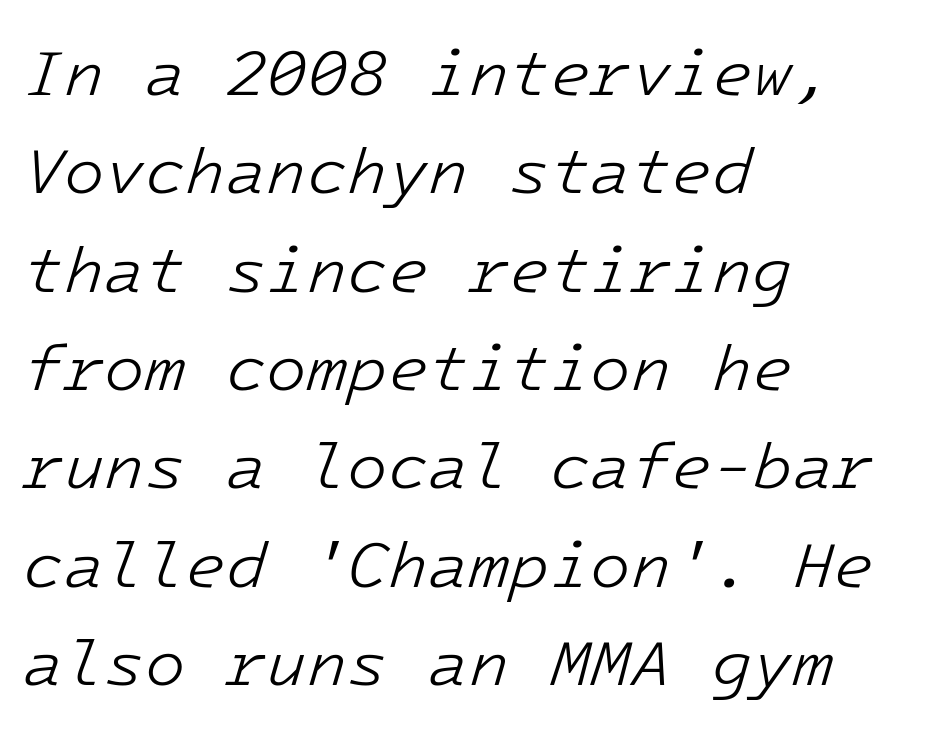
Q: Is the text bold? A: No.
Q: Is the text italic (slanted)? A: Yes, it leans right by about 16 degrees.
Q: Is the text underlined? A: No.
Q: How is the paragraph aligned? A: Left-aligned.
Q: Is the spacing between letters normal or unusually wide? A: Normal.
Q: Is the spacing between lines tight, normal or loose? A: Normal.
Q: Width (condensed, normal, or wide)? A: Normal.
Q: Stroke contrast? A: Low.
Q: x-height? A: Medium.
